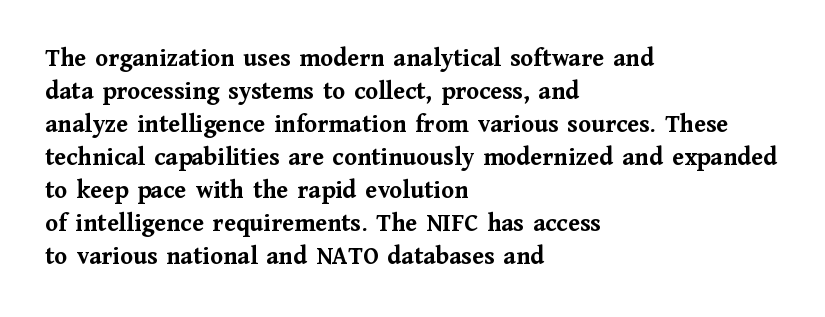
{"italic": "no", "bold": "yes", "underline": "no", "align": "left", "line_spacing": "normal", "line_spacing_ratio": 1.27, "letter_spacing": "normal", "letter_spacing_em": 0.0, "glyph_px": 26}
